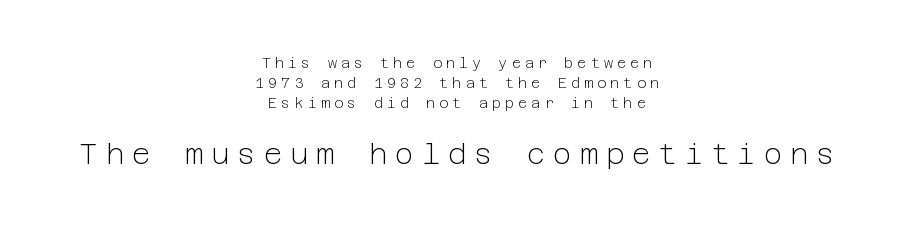
The image shows 28 px light sans-serif type, upright; set centered, normal line spacing (1.44x), unusually wide letter spacing (+0.29 em), not underlined; the second (bottom) block is 2.0x larger; low stroke contrast and a medium x-height.
